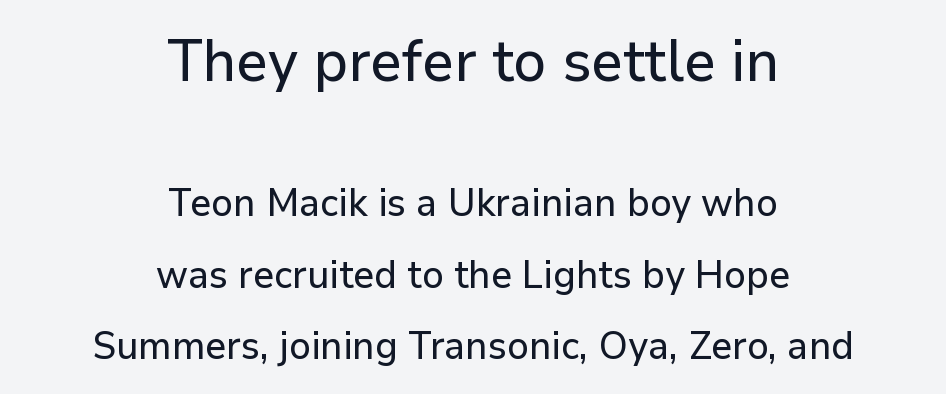
The image shows 59 px sans-serif type, upright; set centered, line spacing 1.83x, normal letter spacing, not underlined; the first (top) block is 1.51x larger; low stroke contrast and a medium x-height.
